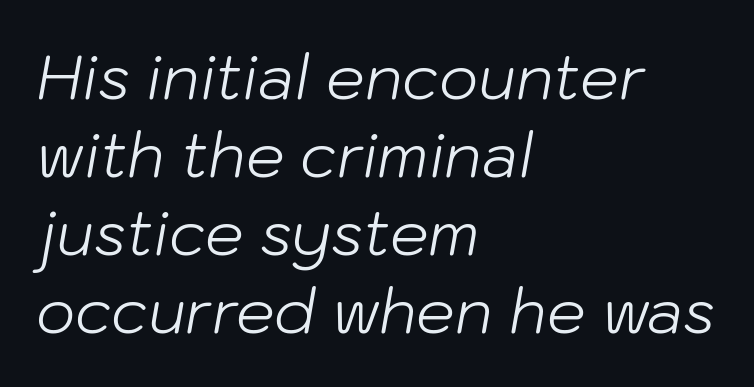
The image shows 61 px light type, italic (leaning right); set left-aligned, normal line spacing (1.28x), normal letter spacing, not underlined; low stroke contrast and a medium x-height.
